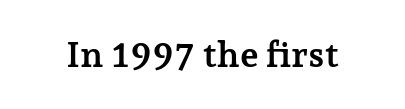
Q: Is the text bold? A: Yes.
Q: Is the text italic (slanted)? A: No, it is upright.
Q: Is the typeface a serif or a sans-serif typeface? A: Serif.
Q: Is the text underlined? A: No.
Q: Is the spacing between letters normal or unusually wide? A: Normal.
Q: Width (condensed, normal, or wide)? A: Normal.
Q: Stroke contrast? A: Low.
Q: x-height? A: Medium.
Q: Monospaced? A: No.
